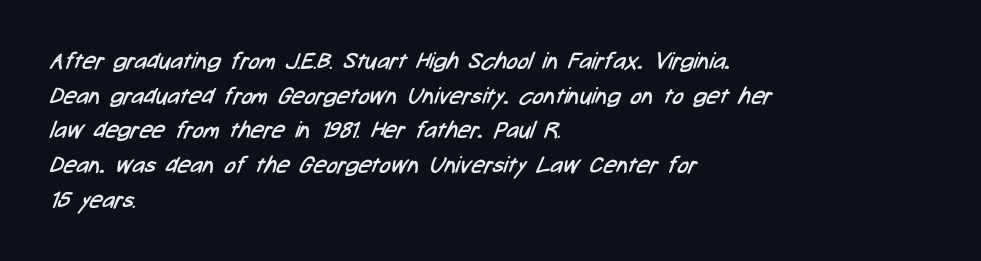
The image shows 23 px text type; set left-aligned, normal line spacing (1.51x), normal letter spacing, not underlined.
